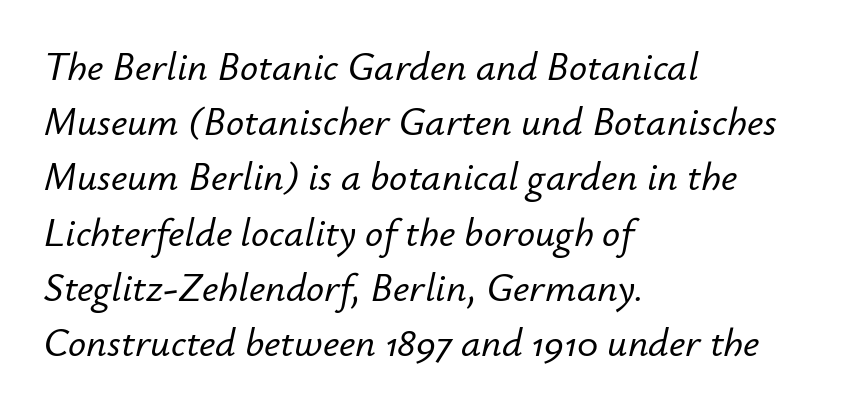
Q: Is the text italic (slanted)? A: Yes, it leans right by about 12 degrees.
Q: Is the text underlined? A: No.
Q: How is the paragraph aligned? A: Left-aligned.
Q: Is the spacing between letters normal or unusually wide? A: Normal.
Q: Is the spacing between lines tight, normal or loose? A: Normal.
Q: Width (condensed, normal, or wide)? A: Normal.
Q: Stroke contrast? A: Low.
Q: x-height? A: Small.
Q: Monospaced? A: No.
